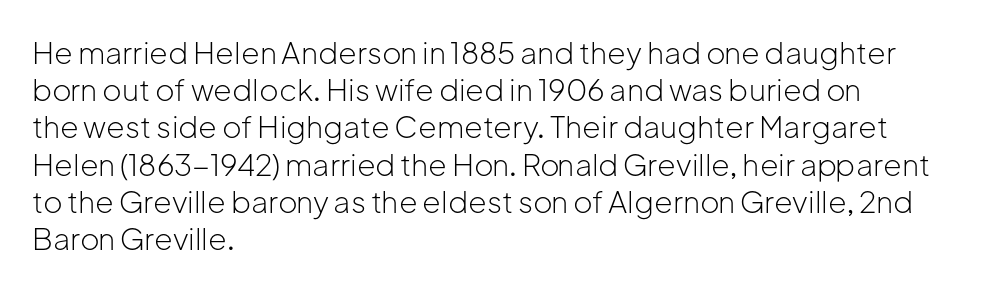
{"serif": "no", "italic": "no", "bold": "no", "weight": "light", "width": "normal", "stroke_contrast": "low", "x_height": "medium", "monospaced": "no", "underline": "no", "align": "left", "line_spacing_ratio": 1.24, "letter_spacing": "normal", "letter_spacing_em": 0.0, "glyph_px": 30}
